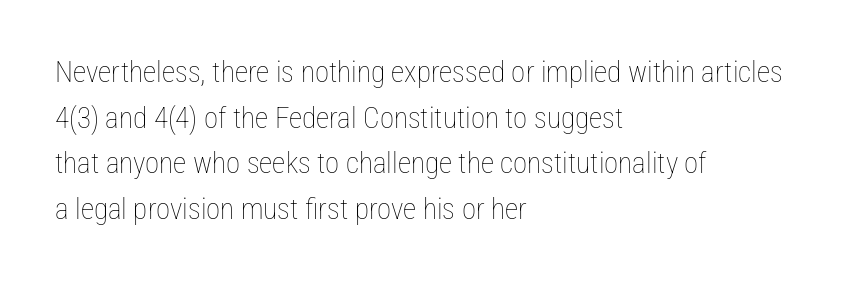
There is no visible air inserted between adjacent glyphs. Is this a heavy cut? Hardly; it is regular or lighter. In CSS terms this would be text-align: left. Each letter keeps its own natural width here, so spacing adapts to shape. Baseline-to-baseline distance is the conventional proportion of letter height.
